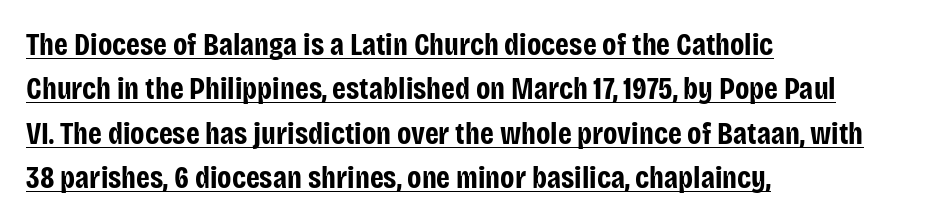
The image shows 31 px bold, condensed sans-serif type, upright; set left-aligned, normal line spacing (1.43x), normal letter spacing, underlined; low stroke contrast and a large x-height.
